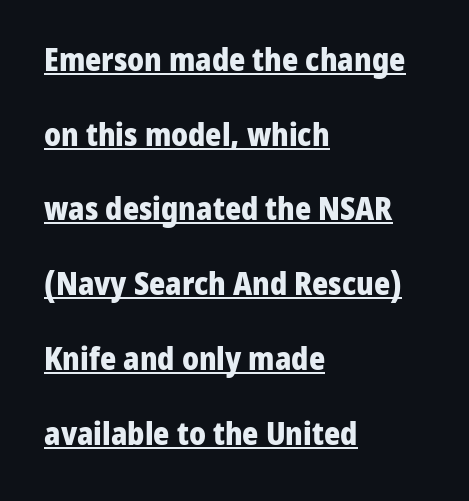
Notice how a bar underscores the lettering throughout. Tall strokes in this sample are plumb rather than angled. Teacher's note: observe the even left margin — that is flush-left alignment. Each new line begins a long way beneath the previous one. Unlike a traditional serif, this face leaves its strokes unadorned.
